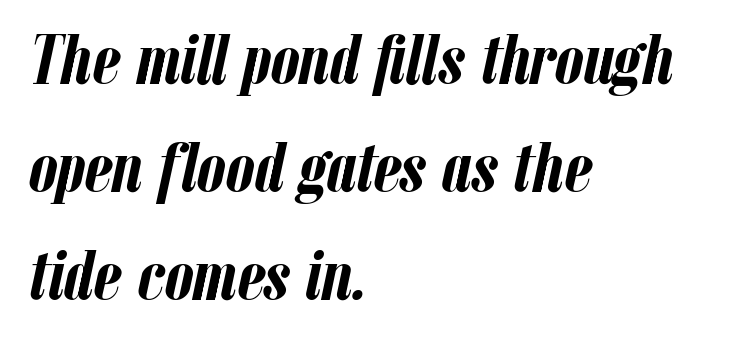
Underlining? Definitely not there. The font's italic variant was chosen for this text. The passage shown is typed in a proportional face where columns would drift. Each glyph is drawn with heavy, bold strokes.
